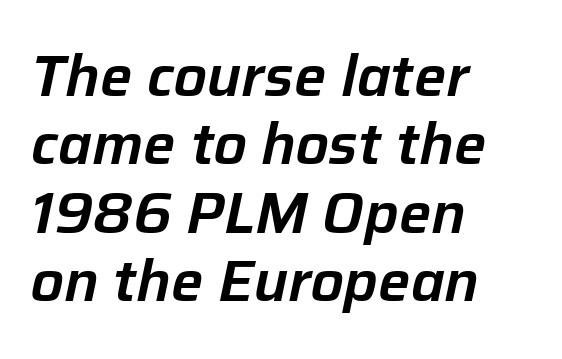
{"italic": "yes", "lean": "right", "slant_degrees": 12, "width": "normal", "stroke_contrast": "low", "x_height": "medium", "monospaced": "no", "underline": "no", "align": "left", "line_spacing_ratio": 1.2, "letter_spacing": "normal", "letter_spacing_em": 0.0, "glyph_px": 57}
